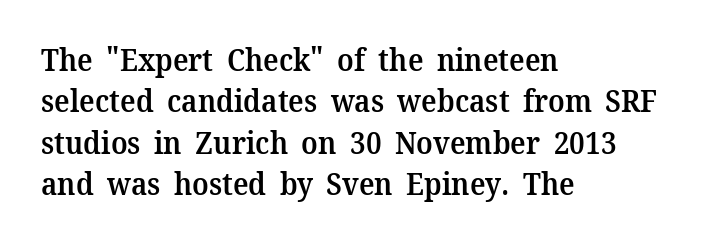
If you measured baseline to baseline, you'd find a middling distance. Plain, unruled lines of type. I'd describe the lettering as semibold — firm but not a full bold. The face used here is rendered with its standard letterfit. Tall strokes in this sample are plumb rather than angled.
